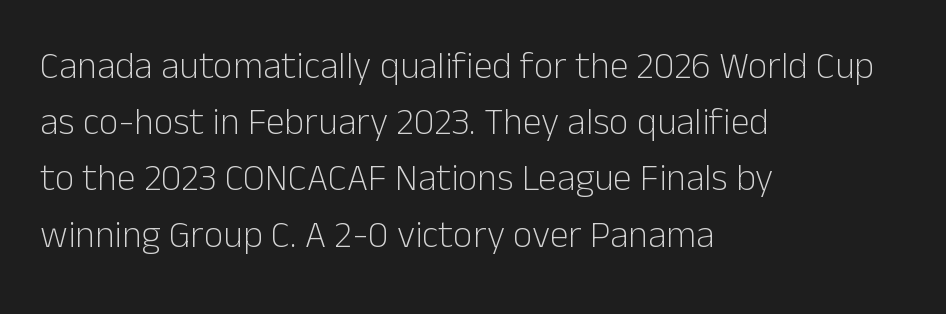
{"serif": "no", "italic": "no", "bold": "no", "weight": "light", "width": "normal", "stroke_contrast": "low", "x_height": "medium", "monospaced": "no", "underline": "no", "align": "left", "line_spacing": "normal", "line_spacing_ratio": 1.48, "letter_spacing": "normal", "letter_spacing_em": 0.0, "glyph_px": 38}
